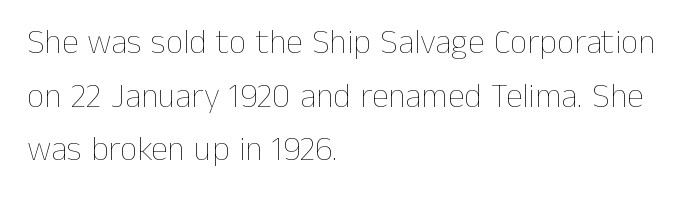
Q: Is the text bold? A: No.
Q: Is the text italic (slanted)? A: No, it is upright.
Q: Is the text underlined? A: No.
Q: How is the paragraph aligned? A: Left-aligned.
Q: Is the spacing between letters normal or unusually wide? A: Normal.
Q: Is the spacing between lines tight, normal or loose? A: Normal.
Q: Width (condensed, normal, or wide)? A: Normal.
Q: Stroke contrast? A: Low.
Q: x-height? A: Medium.
Q: Monospaced? A: No.
